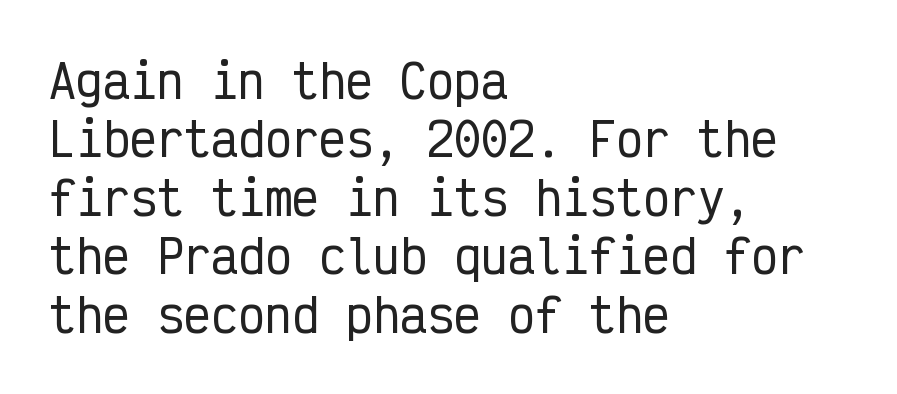
The rendering keeps characters at their native spacing. Horizontal bands of white between lines are of average thickness. Every stem runs plumb, perpendicular to the baseline. The string is rendered with underlining switched off. The rag falls on the right side of this text block.
